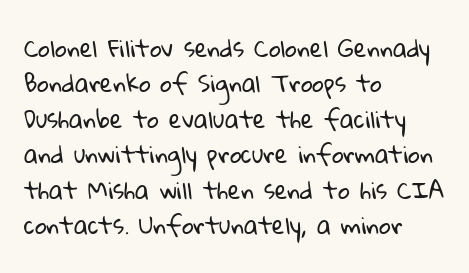
Q: Is the text bold? A: No.
Q: Is the text underlined? A: No.
Q: How is the paragraph aligned? A: Left-aligned.
Q: Is the spacing between letters normal or unusually wide? A: Normal.
Q: Is the spacing between lines tight, normal or loose? A: Normal.
